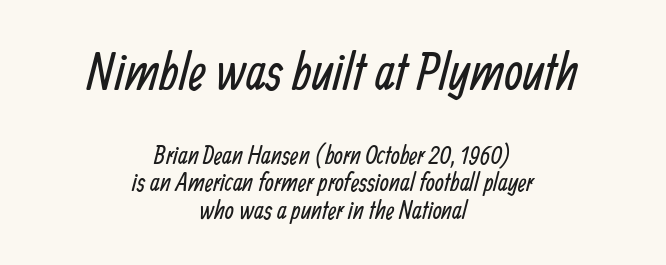
The image shows 53 px regular-weight, condensed sans-serif type; set centered, tight line spacing (1.06x), normal letter spacing, not underlined; the first (top) block is 2.04x larger; low stroke contrast and a medium x-height.
